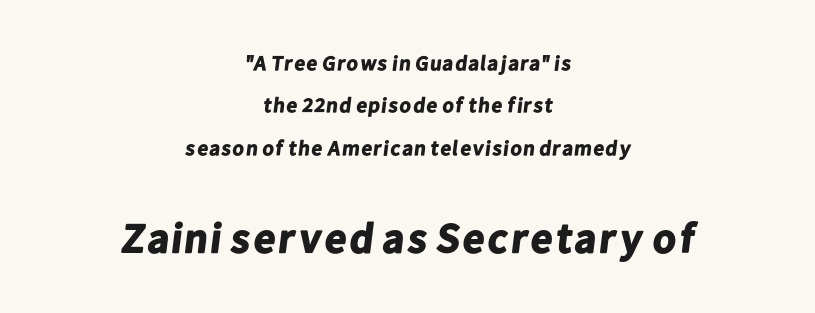
The image shows 42 px bold sans-serif type; set centered, loose line spacing (2.02x), normal letter spacing, not underlined; the second (bottom) block is 2.0x larger; low stroke contrast and a medium x-height.
